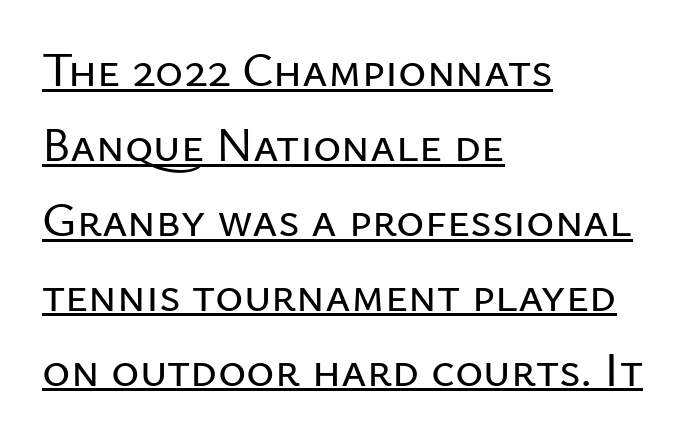
Q: Is the text italic (slanted)? A: No, it is upright.
Q: Is the typeface a serif or a sans-serif typeface? A: Sans-serif.
Q: Is the text underlined? A: Yes.
Q: How is the paragraph aligned? A: Left-aligned.
Q: Is the spacing between letters normal or unusually wide? A: Normal.
Q: Is the spacing between lines tight, normal or loose? A: Normal.
Q: Width (condensed, normal, or wide)? A: Normal.
Q: Stroke contrast? A: Low.
Q: x-height? A: Medium.
Q: Monospaced? A: No.
